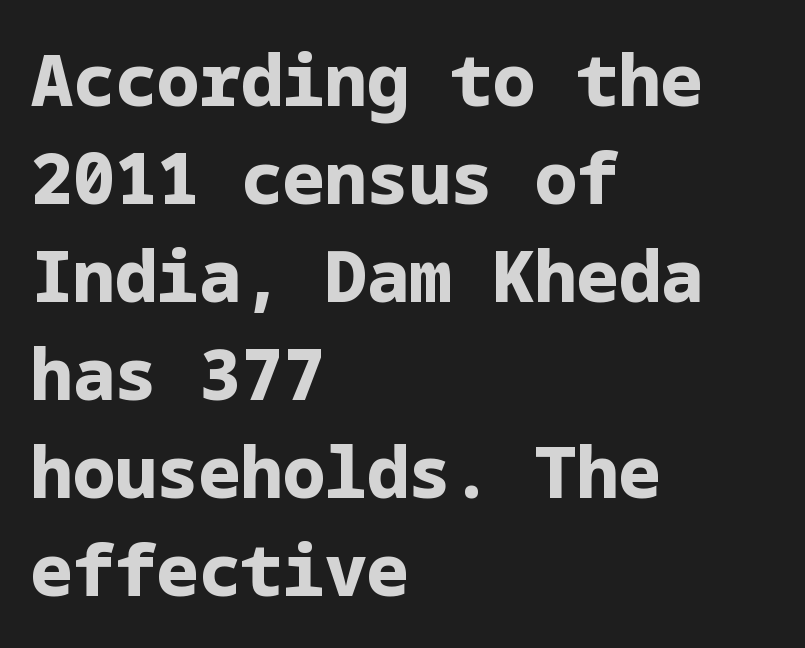
Strokes here are thick enough to call this a true bold. The letters carry no serifs — their stems end cleanly without finishing strokes. The letters stand upright; this is a roman face. The letters sit at their default tracking, neither squeezed nor spread. Check under the words: just untouched page.
